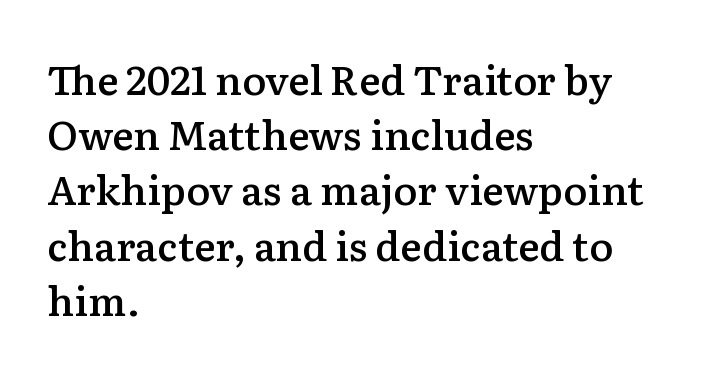
Quick note: underline off. Vertical strokes here are truly vertical. Evenly set lines give the paragraph a standard silhouette. Type style note: has serifs. Where is the straight margin? On the left.
